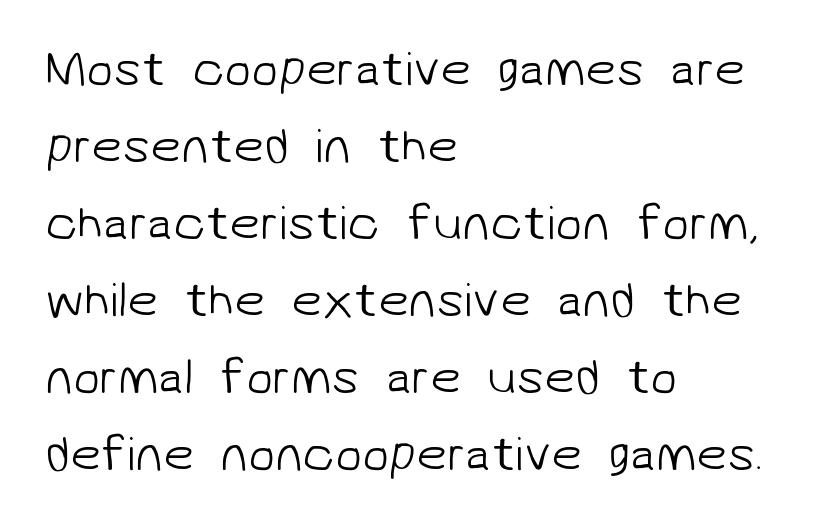
The image shows 49 px light sans-serif type; set left-aligned, normal line spacing (1.57x), normal letter spacing, not underlined; low stroke contrast and a medium x-height.
